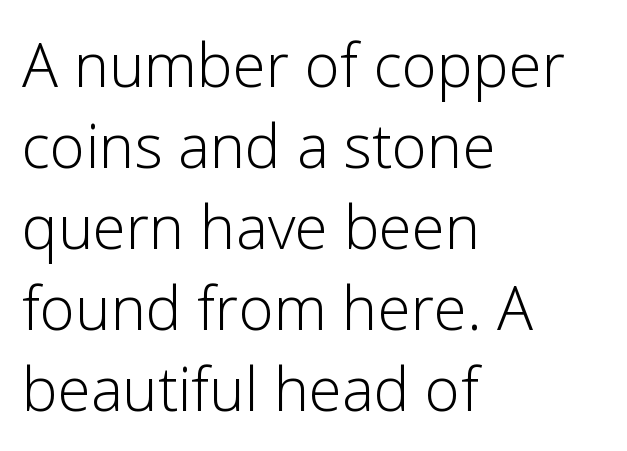
Q: Is the text bold? A: No.
Q: Is the text italic (slanted)? A: No, it is upright.
Q: Is the typeface a serif or a sans-serif typeface? A: Sans-serif.
Q: Is the text underlined? A: No.
Q: How is the paragraph aligned? A: Left-aligned.
Q: Is the spacing between letters normal or unusually wide? A: Normal.
Q: Is the spacing between lines tight, normal or loose? A: Normal.
Q: Width (condensed, normal, or wide)? A: Normal.
Q: Stroke contrast? A: Low.
Q: x-height? A: Medium.
Q: Monospaced? A: No.
